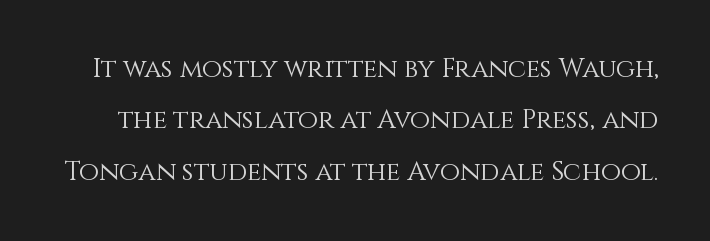
The image shows 26 px text type, upright; set loose line spacing (1.98x), normal letter spacing, not underlined.
